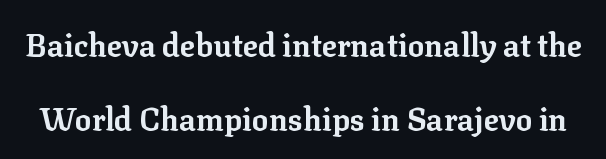
{"serif": "yes", "italic": "no", "bold": "yes", "weight": "bold", "width": "normal", "stroke_contrast": "low", "x_height": "medium", "monospaced": "no", "underline": "no", "line_spacing": "loose", "line_spacing_ratio": 2.4, "letter_spacing": "normal", "letter_spacing_em": 0.0, "glyph_px": 31}
